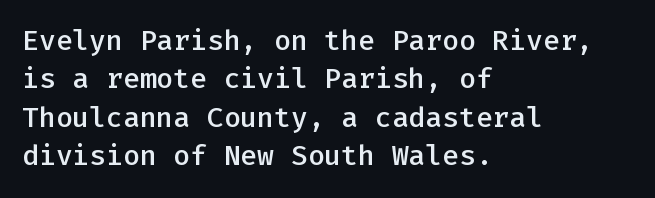
Q: Is the text bold? A: Semi-bold.
Q: Is the text italic (slanted)? A: No, it is upright.
Q: Is the typeface a serif or a sans-serif typeface? A: Sans-serif.
Q: Is the text underlined? A: No.
Q: How is the paragraph aligned? A: Left-aligned.
Q: Is the spacing between letters normal or unusually wide? A: Normal.
Q: Is the spacing between lines tight, normal or loose? A: Normal.
Q: Width (condensed, normal, or wide)? A: Normal.
Q: Stroke contrast? A: Low.
Q: x-height? A: Medium.
Q: Monospaced? A: Yes.
